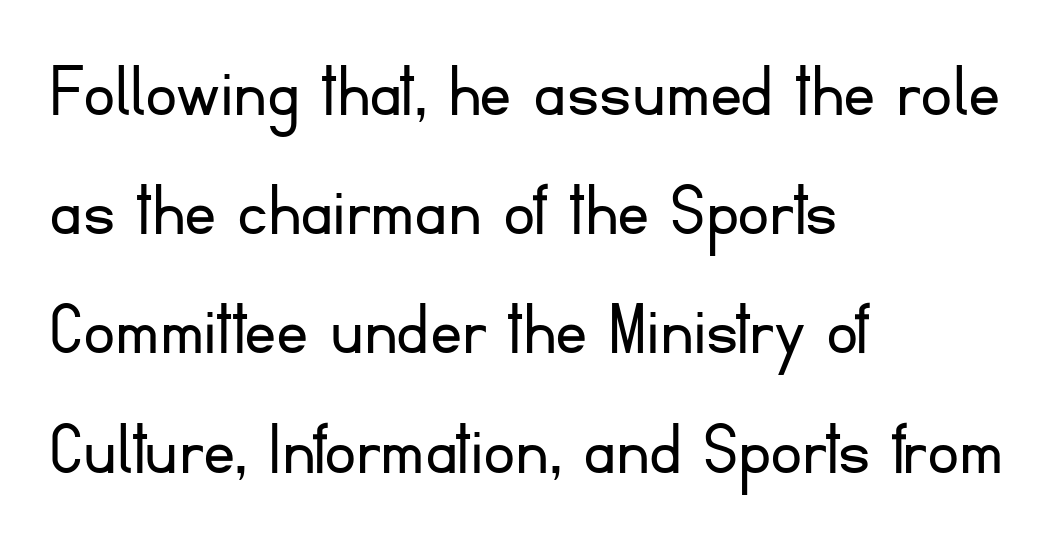
Q: Is the text bold? A: No.
Q: Is the text italic (slanted)? A: No, it is upright.
Q: Is the typeface a serif or a sans-serif typeface? A: Sans-serif.
Q: Is the text underlined? A: No.
Q: How is the paragraph aligned? A: Left-aligned.
Q: Is the spacing between letters normal or unusually wide? A: Normal.
Q: Is the spacing between lines tight, normal or loose? A: Normal.
Q: Width (condensed, normal, or wide)? A: Normal.
Q: Stroke contrast? A: Low.
Q: x-height? A: Small.
Q: Monospaced? A: No.
